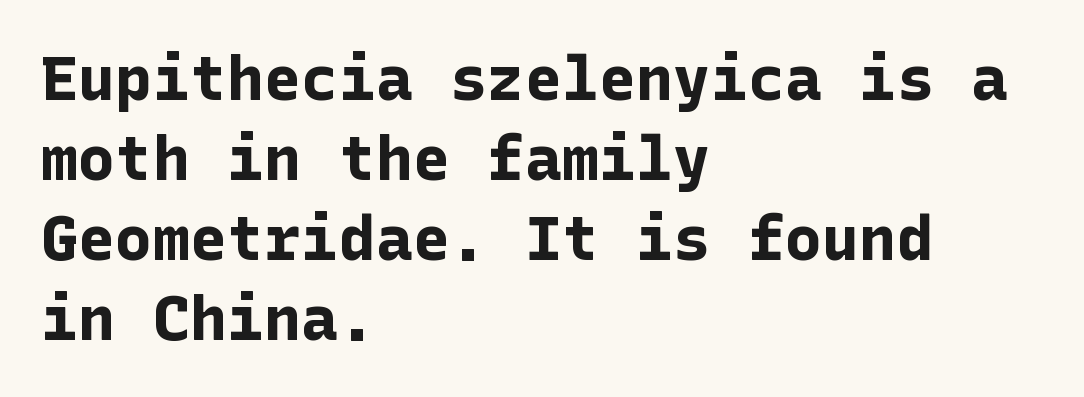
To sum up the face: it is a sans, with no serifs. Is the type bold? Yes — the strokes are clearly thick and heavy. If you measured baseline to baseline, you'd find a middling distance. Designer's note — italics off, roman on. Words float on clear page, feet unadorned.
